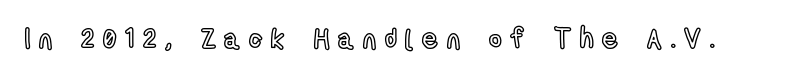
Q: Is the text italic (slanted)? A: No, it is upright.
Q: Is the text underlined? A: No.
Q: Is the spacing between letters normal or unusually wide? A: Unusually wide.
